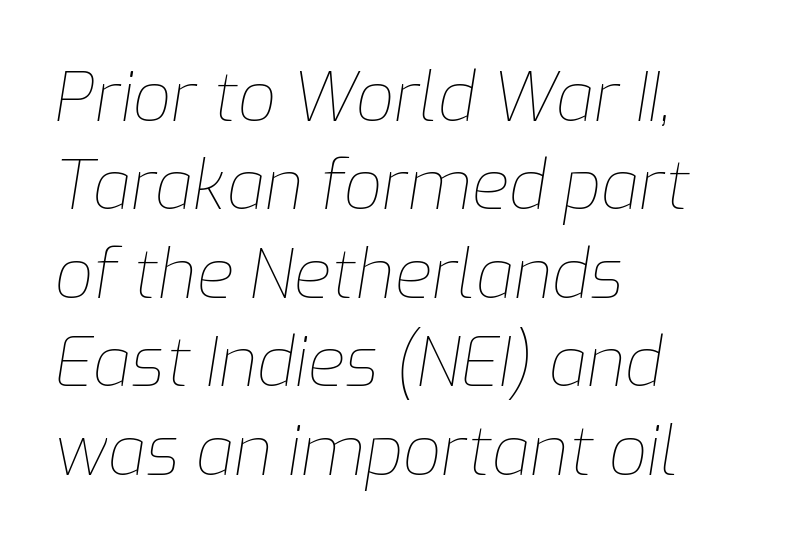
{"italic": "yes", "lean": "right", "slant_degrees": 9, "bold": "no", "weight": "thin", "width": "normal", "stroke_contrast": "low", "x_height": "medium", "monospaced": "no", "underline": "no", "align": "left", "line_spacing": "normal", "line_spacing_ratio": 1.3, "letter_spacing": "normal", "letter_spacing_em": 0.0, "glyph_px": 68}
